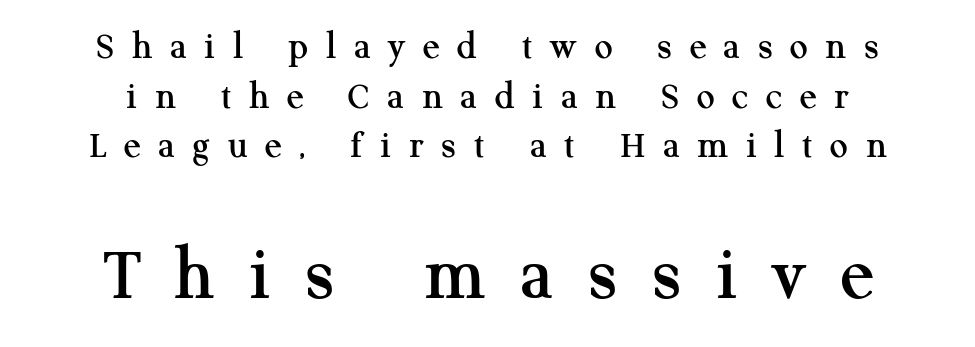
The image shows 79 px serif type, upright; set centered, line spacing 1.24x, unusually wide letter spacing (+0.44 em), not underlined; the second (bottom) block is 1.98x larger; medium stroke contrast and a medium x-height.
